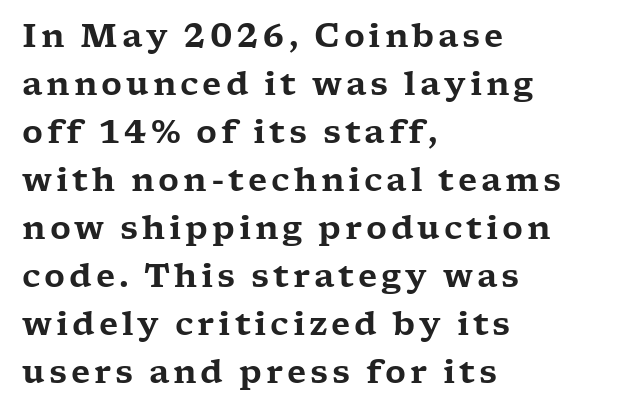
Observe the serifs anchoring each vertical stroke in this sample. The lines in this sample share a left origin and differ only in where they stop. The leading is moderate, giving the passage an even texture. This rendering features lettering with no underline. Do the letters lean? They stand straight.
